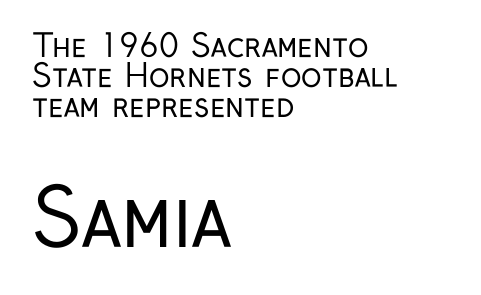
The image shows 78 px regular-weight, condensed sans-serif type, upright; set left-aligned, tight line spacing (0.96x), normal letter spacing, not underlined; the second (bottom) block is 2.52x larger; low stroke contrast and a medium x-height.
